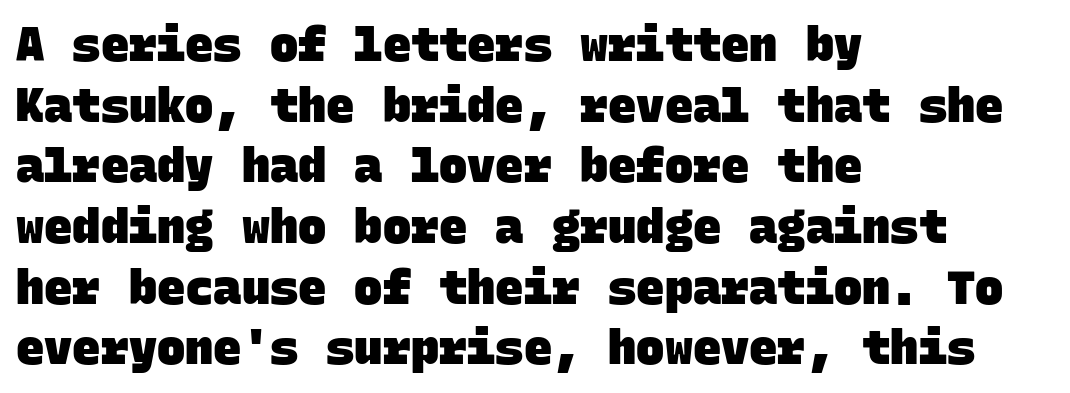
{"serif": "no", "bold": "yes", "weight": "heavy", "width": "normal", "stroke_contrast": "low", "x_height": "large", "monospaced": "yes", "underline": "no", "align": "left", "line_spacing": "normal", "line_spacing_ratio": 1.29, "letter_spacing": "normal", "letter_spacing_em": 0.0, "glyph_px": 47}
